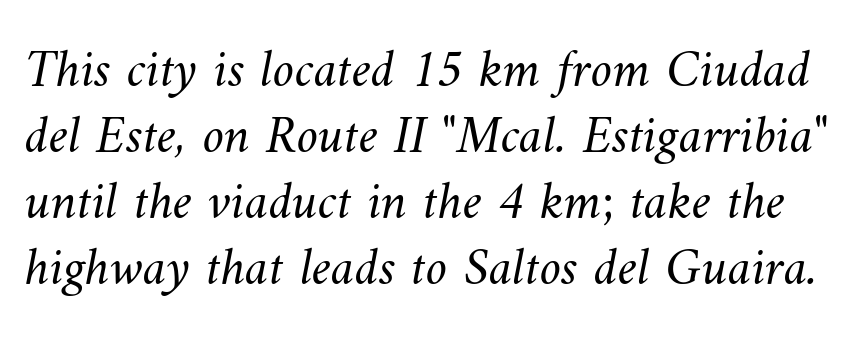
Q: Is the text bold? A: No.
Q: Is the text underlined? A: No.
Q: Is the spacing between letters normal or unusually wide? A: Normal.
Q: Width (condensed, normal, or wide)? A: Normal.
Q: Stroke contrast? A: Medium.
Q: x-height? A: Small.
Q: Monospaced? A: No.
